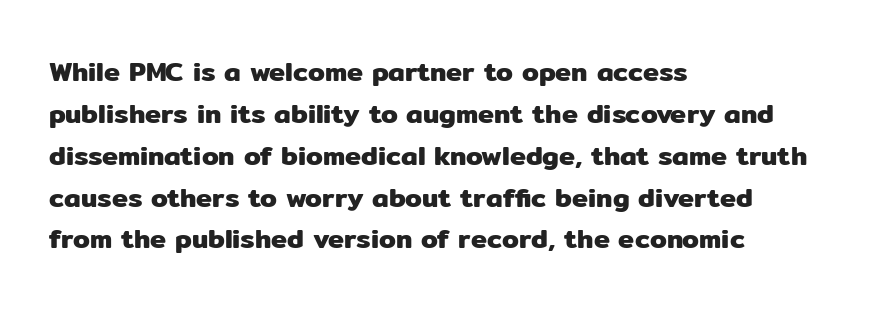
The image shows 27 px text type, upright; set left-aligned, normal line spacing (1.55x), normal letter spacing, not underlined.
